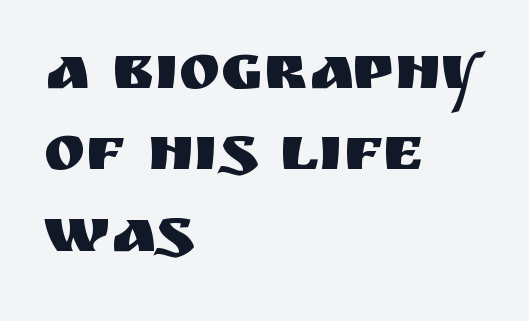
The image shows 63 px sans-serif type, upright; set left-aligned, normal line spacing (1.29x), normal letter spacing, not underlined; medium stroke contrast and a large x-height.
